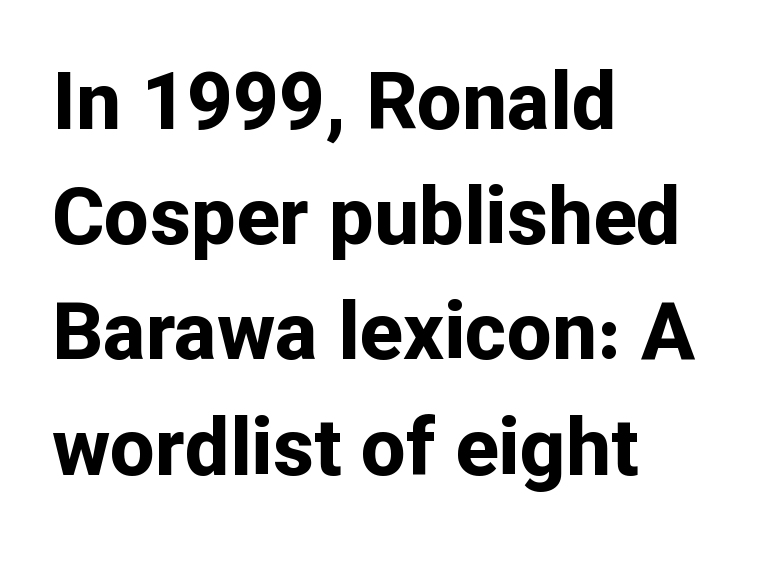
{"serif": "no", "italic": "no", "bold": "yes", "weight": "bold", "width": "normal", "stroke_contrast": "low", "x_height": "medium", "monospaced": "no", "underline": "no", "align": "left", "line_spacing": "normal", "line_spacing_ratio": 1.44, "letter_spacing": "normal", "letter_spacing_em": 0.0, "glyph_px": 80}
